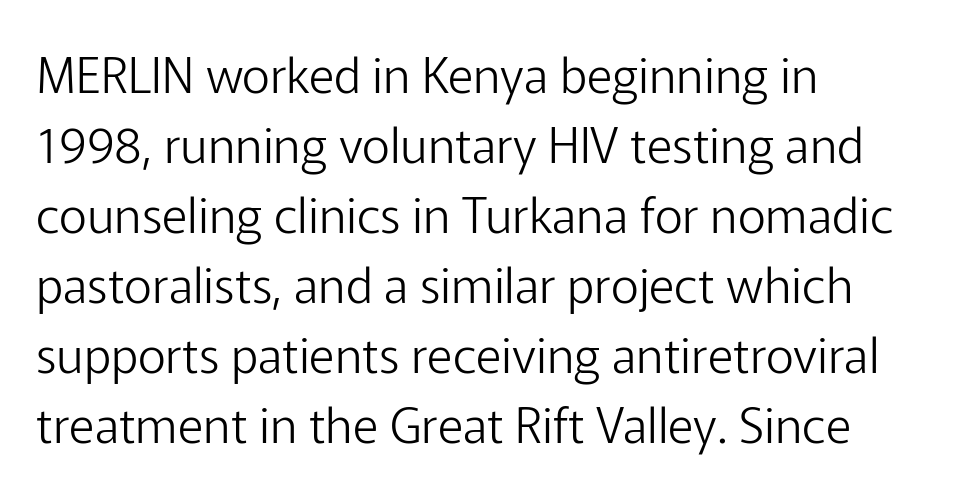
{"serif": "no", "italic": "no", "bold": "no", "weight": "light", "width": "normal", "stroke_contrast": "low", "x_height": "medium", "monospaced": "no", "underline": "no", "align": "left", "line_spacing": "normal", "line_spacing_ratio": 1.43, "letter_spacing": "normal", "letter_spacing_em": 0.0, "glyph_px": 49}
